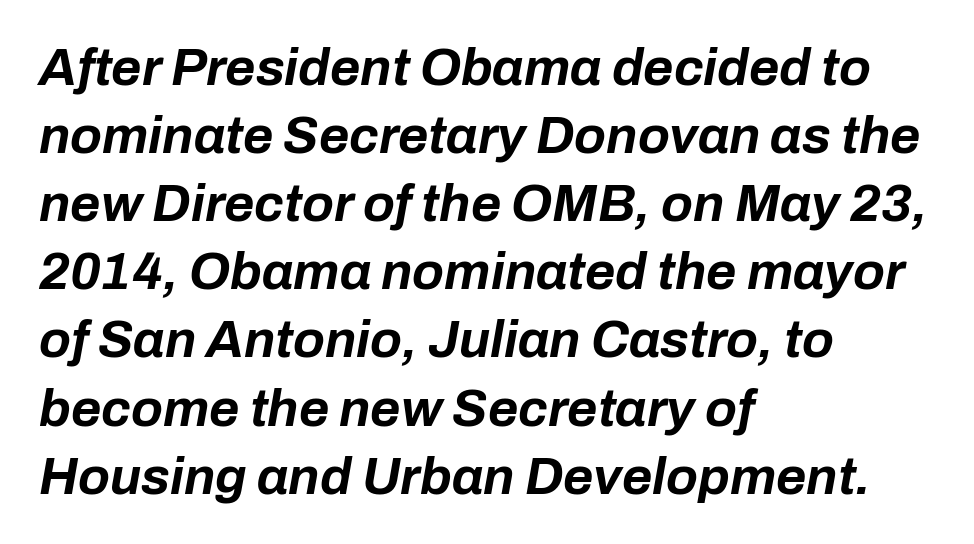
Does the weight exceed regular? Yes, all the way to bold. The paragraph has a hard left edge and a soft right edge. The passage shown has conventional tracking throughout. Proportional: the letters do not fall into vertical columns. Has an underline been added? It has not. You can tell it's italic because the verticals aren't actually vertical.
